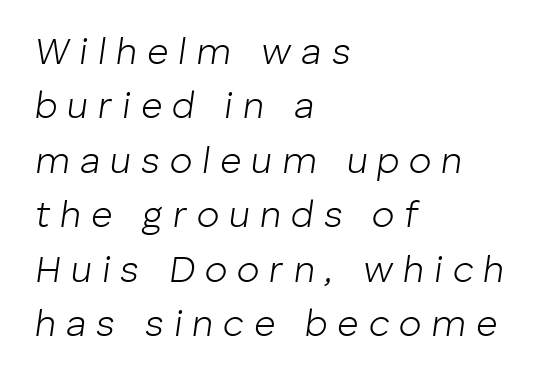
Q: Is the text bold? A: No.
Q: Is the text italic (slanted)? A: Yes, it leans right by about 8 degrees.
Q: Is the text underlined? A: No.
Q: How is the paragraph aligned? A: Left-aligned.
Q: Is the spacing between letters normal or unusually wide? A: Unusually wide.
Q: Is the spacing between lines tight, normal or loose? A: Normal.
Q: Width (condensed, normal, or wide)? A: Normal.
Q: Stroke contrast? A: Low.
Q: x-height? A: Medium.
Q: Monospaced? A: No.
